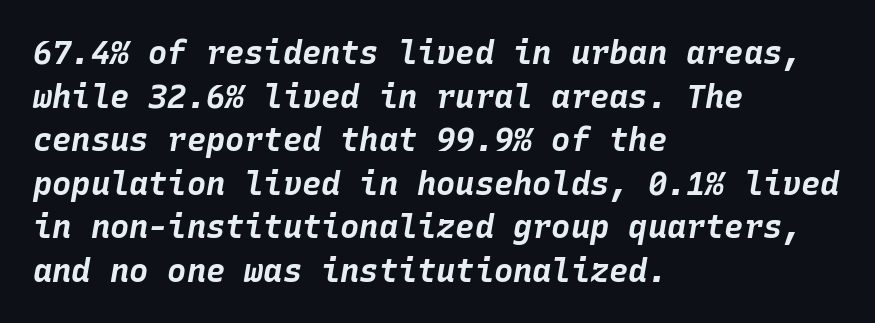
This rendering uses left alignment, leaving the right contour irregular. The block of text has a typical density, with ordinary space between rows. The baseline area is clear. Emphasis-style slanted type is in use. Spacing verdict: monospaced, one width for all characters. The characters look thick and weighty, a clear bold.
